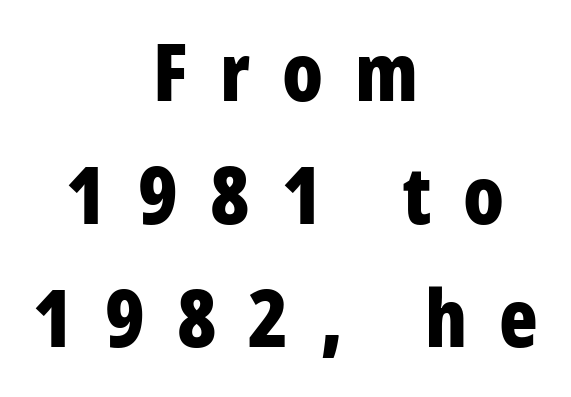
The image shows 80 px bold, condensed sans-serif type, upright; set centered, normal line spacing (1.54x), unusually wide letter spacing (+0.4 em), not underlined; low stroke contrast and a large x-height.
